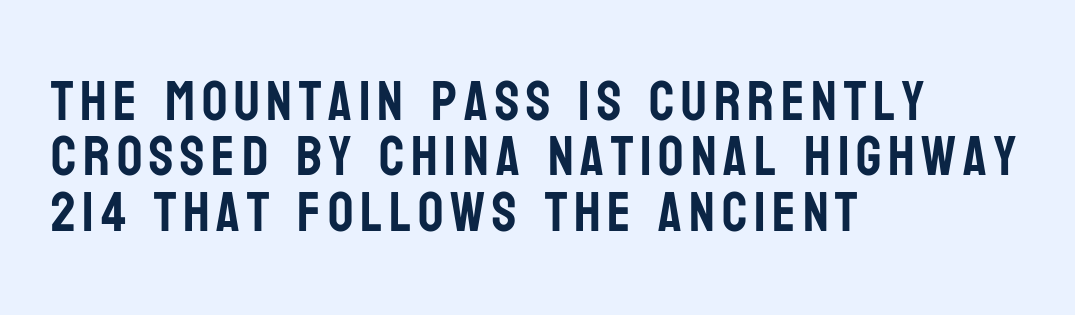
Think of a printed novel: that variable character pitch is what you see here. The type sits square on the baseline with zero lean. Very little white space separates one row of letters from the next. The typeface chosen for these lines omits serifs. The compositor pushed each line to the left boundary.
